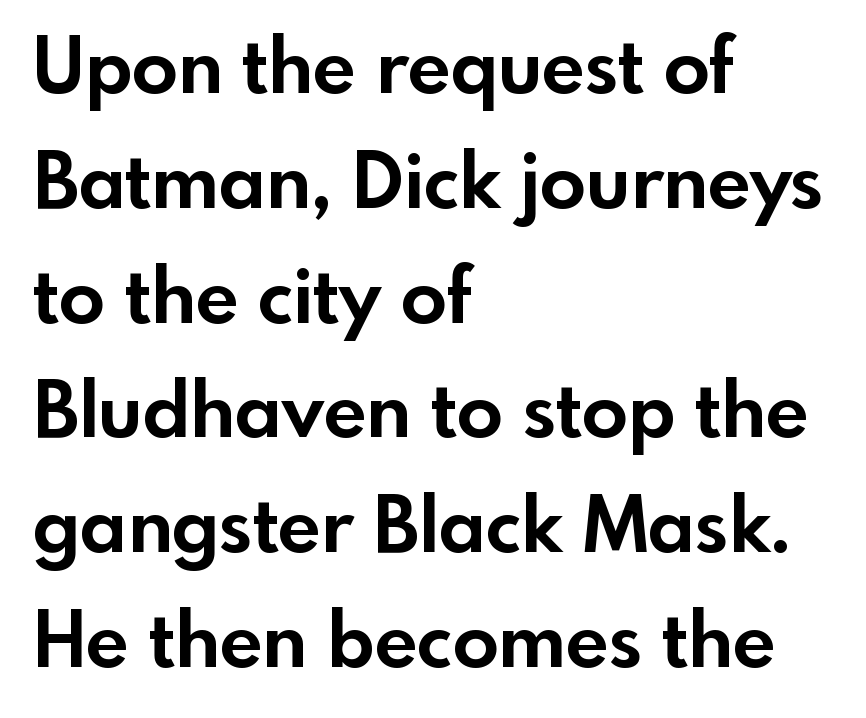
{"serif": "no", "italic": "no", "bold": "yes", "weight": "bold", "width": "normal", "x_height": "small", "monospaced": "no", "underline": "no", "align": "left", "line_spacing": "normal", "line_spacing_ratio": 1.51, "letter_spacing": "normal", "letter_spacing_em": 0.0, "glyph_px": 76}
